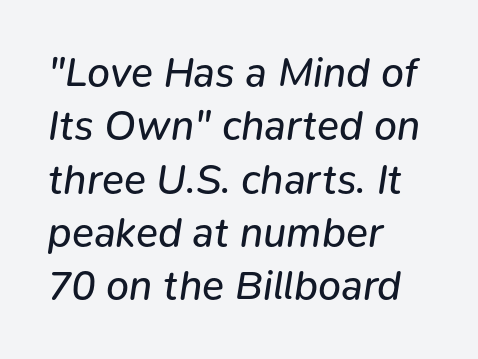
Q: Is the text bold? A: No.
Q: Is the text italic (slanted)? A: Yes, it leans right by about 9 degrees.
Q: Is the text underlined? A: No.
Q: How is the paragraph aligned? A: Left-aligned.
Q: Is the spacing between letters normal or unusually wide? A: Normal.
Q: Is the spacing between lines tight, normal or loose? A: Normal.
Q: Width (condensed, normal, or wide)? A: Normal.
Q: Stroke contrast? A: Low.
Q: x-height? A: Medium.
Q: Monospaced? A: No.
